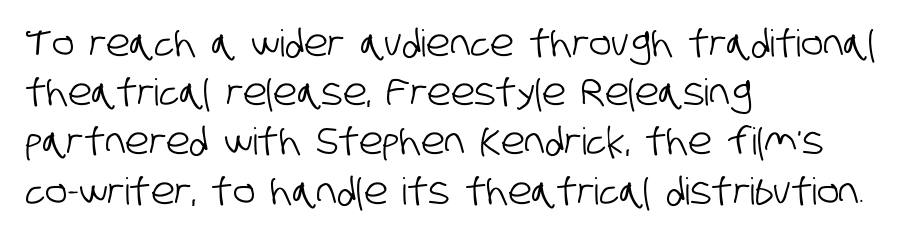
{"serif": "no", "width": "condensed", "stroke_contrast": "low", "x_height": "large", "monospaced": "no", "underline": "no", "align": "left", "line_spacing": "normal", "line_spacing_ratio": 1.33, "letter_spacing": "normal", "letter_spacing_em": 0.0, "glyph_px": 37}
